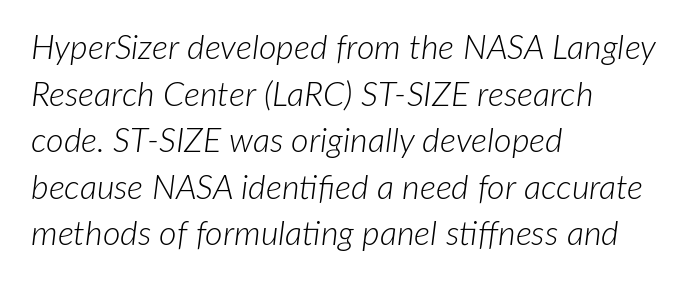
Does the lettering tilt? It does — this is italic. The space beneath each line is pristine and unruled. A typesetter would call this proportional, since set widths differ per character. Summary of vertical rhythm: regular, with standard interline spacing. The letters sit at their default tracking, neither squeezed nor spread. Does the copy run flush right? No — it runs flush left.
